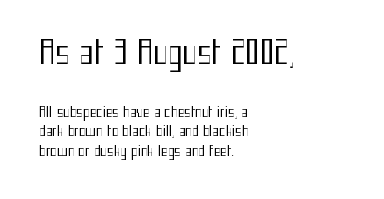
No italicization has been applied; the sample stays upright. The lines are quadded left. A typesetter would call this proportional, since set widths differ per character. The passage shown has conventional tracking throughout.
